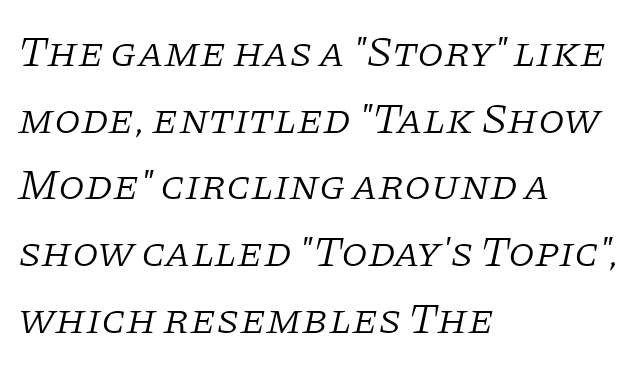
Q: Is the text bold? A: No.
Q: Is the text italic (slanted)? A: Yes, it leans right by about 11 degrees.
Q: Is the typeface a serif or a sans-serif typeface? A: Serif.
Q: Is the text underlined? A: No.
Q: How is the paragraph aligned? A: Left-aligned.
Q: Is the spacing between letters normal or unusually wide? A: Normal.
Q: Is the spacing between lines tight, normal or loose? A: Normal.
Q: Width (condensed, normal, or wide)? A: Normal.
Q: Stroke contrast? A: Low.
Q: x-height? A: Large.
Q: Monospaced? A: No.
